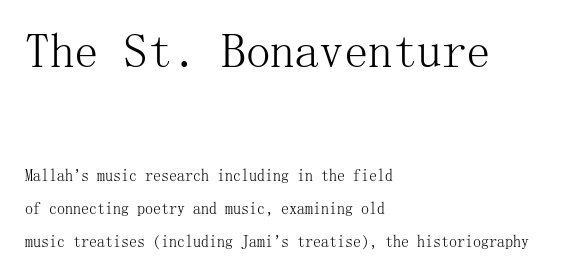
The image shows 49 px light serif type, upright; set left-aligned, loose line spacing (2.09x), normal letter spacing, not underlined; the first (top) block is 3.06x larger; medium stroke contrast and a medium x-height.
